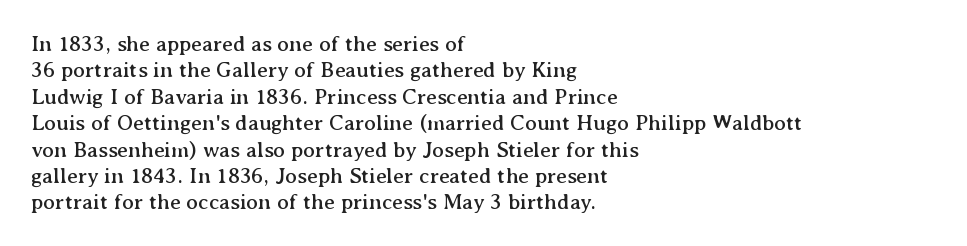
{"italic": "no", "underline": "no", "align": "left", "line_spacing_ratio": 1.2, "letter_spacing": "normal", "letter_spacing_em": 0.0, "glyph_px": 22}
